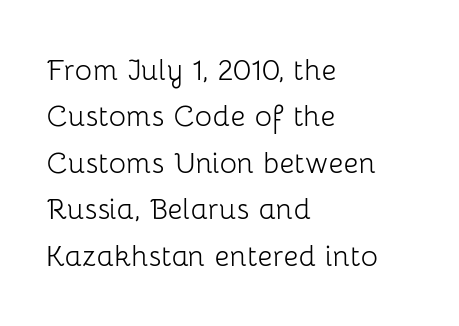
The image shows 36 px light sans-serif type, upright; set left-aligned, normal line spacing (1.29x), normal letter spacing, not underlined; low stroke contrast and a medium x-height.
